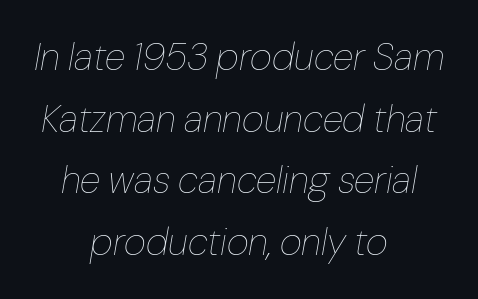
Q: Is the text bold? A: No.
Q: Is the text italic (slanted)? A: Yes, it leans right by about 10 degrees.
Q: Is the text underlined? A: No.
Q: How is the paragraph aligned? A: Centered.
Q: Is the spacing between letters normal or unusually wide? A: Normal.
Q: Is the spacing between lines tight, normal or loose? A: Normal.
Q: Width (condensed, normal, or wide)? A: Normal.
Q: Stroke contrast? A: Low.
Q: x-height? A: Medium.
Q: Monospaced? A: No.
